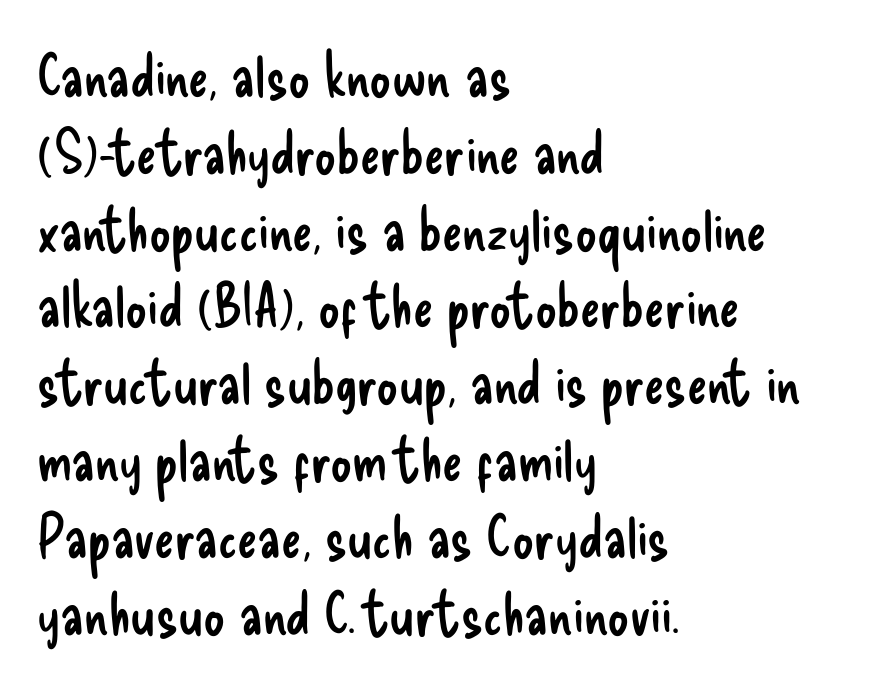
Q: Is the text bold? A: No.
Q: Is the text italic (slanted)? A: No, it is upright.
Q: Is the typeface a serif or a sans-serif typeface? A: Sans-serif.
Q: Is the text underlined? A: No.
Q: How is the paragraph aligned? A: Left-aligned.
Q: Is the spacing between letters normal or unusually wide? A: Normal.
Q: Is the spacing between lines tight, normal or loose? A: Normal.
Q: Width (condensed, normal, or wide)? A: Condensed.
Q: Stroke contrast? A: Low.
Q: x-height? A: Small.
Q: Monospaced? A: No.
